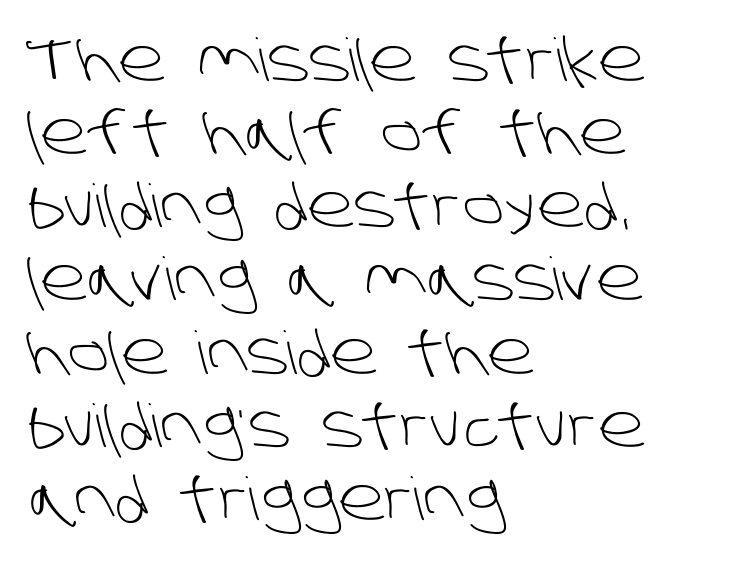
Compared with typical body copy, the letter spacing here is the same. Grotesque or geometric, the face here clearly has no serifs. Descender tails drop into unmarked territory. The weight tops out at a normal text grade.
